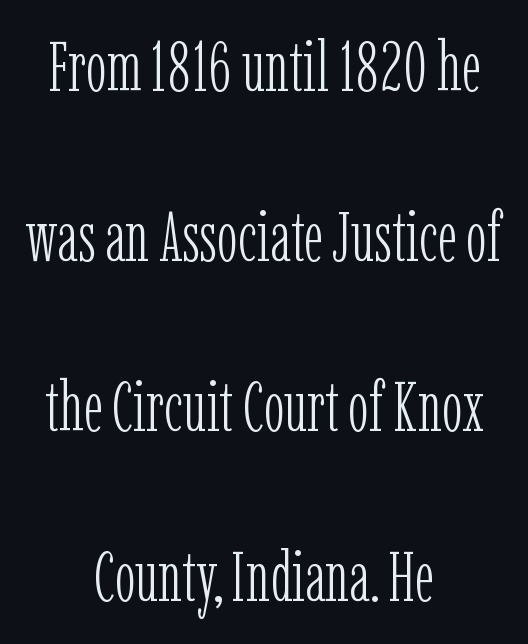
These lines were composed using upright roman letters. Heft: none added — not bold. Characters follow at the spacing the type designer built in. Descenders hang freely into open space. Vertically, the passage feels expansive, rows floating well apart.
